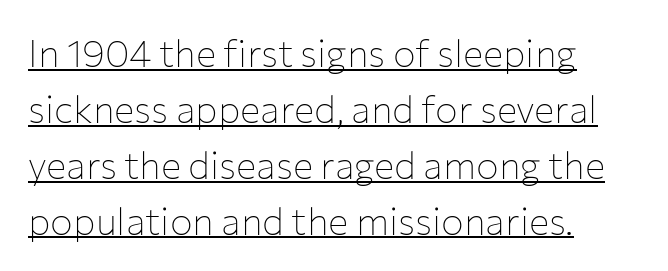
Q: Is the text bold? A: No.
Q: Is the text italic (slanted)? A: No, it is upright.
Q: Is the typeface a serif or a sans-serif typeface? A: Sans-serif.
Q: Is the text underlined? A: Yes.
Q: How is the paragraph aligned? A: Left-aligned.
Q: Is the spacing between letters normal or unusually wide? A: Normal.
Q: Is the spacing between lines tight, normal or loose? A: Normal.
Q: Width (condensed, normal, or wide)? A: Normal.
Q: Stroke contrast? A: Low.
Q: x-height? A: Medium.
Q: Monospaced? A: No.
